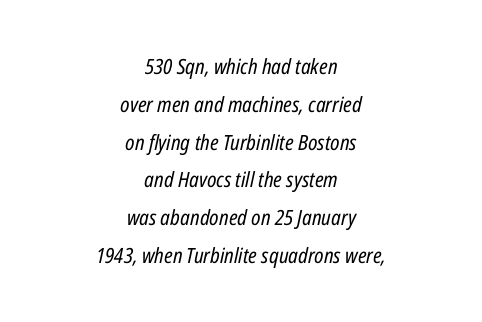
Q: Is the text bold? A: No.
Q: Is the text italic (slanted)? A: Yes, it leans right by about 12 degrees.
Q: Is the text underlined? A: No.
Q: How is the paragraph aligned? A: Centered.
Q: Is the spacing between letters normal or unusually wide? A: Normal.
